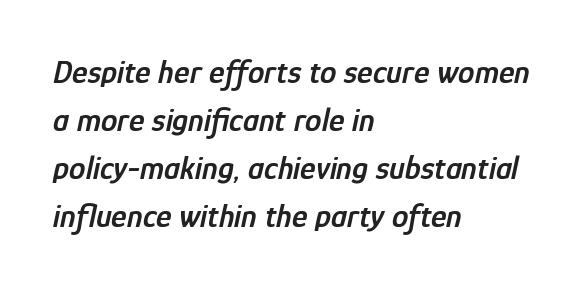
The rendering uses natural spacing where letterforms have individual widths. Line spacing here is normal. The typesetter chose a ragged-right arrangement here. Characters follow at the spacing the type designer built in. How heavy is the stroke? Medium-heavy — a semibold, shy of bold. The specimen reads as italic at a glance.
